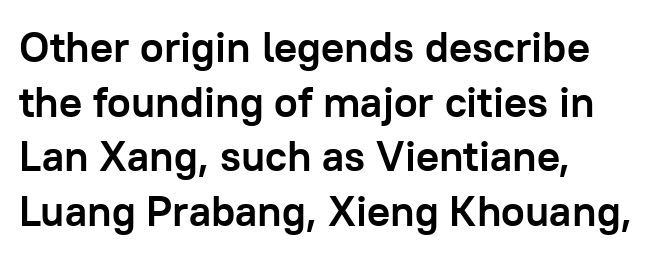
Q: Is the text bold? A: Yes.
Q: Is the text italic (slanted)? A: No, it is upright.
Q: Is the typeface a serif or a sans-serif typeface? A: Sans-serif.
Q: Is the text underlined? A: No.
Q: How is the paragraph aligned? A: Left-aligned.
Q: Is the spacing between letters normal or unusually wide? A: Normal.
Q: Is the spacing between lines tight, normal or loose? A: Normal.
Q: Width (condensed, normal, or wide)? A: Normal.
Q: Stroke contrast? A: Low.
Q: x-height? A: Medium.
Q: Monospaced? A: No.
